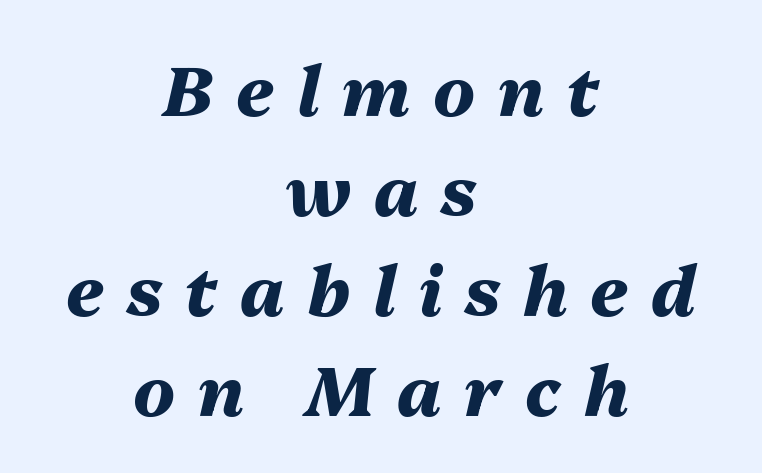
Q: Is the text bold? A: Yes.
Q: Is the text italic (slanted)? A: Yes, it leans right by about 13 degrees.
Q: Is the text underlined? A: No.
Q: How is the paragraph aligned? A: Centered.
Q: Is the spacing between letters normal or unusually wide? A: Unusually wide.
Q: Is the spacing between lines tight, normal or loose? A: Normal.
Q: Width (condensed, normal, or wide)? A: Normal.
Q: Stroke contrast? A: Medium.
Q: x-height? A: Medium.
Q: Monospaced? A: No.
